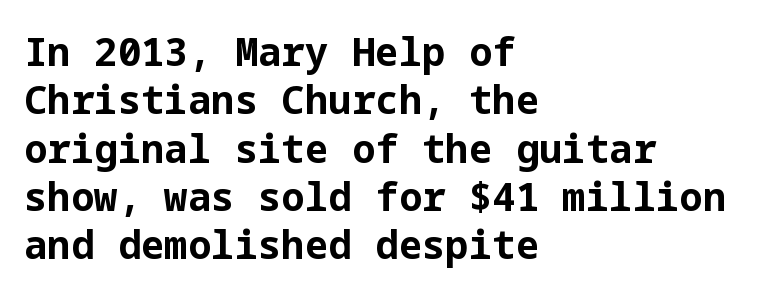
The image shows 39 px bold sans-serif type, upright; set left-aligned, line spacing 1.24x, normal letter spacing, not underlined; low stroke contrast and a medium x-height.
